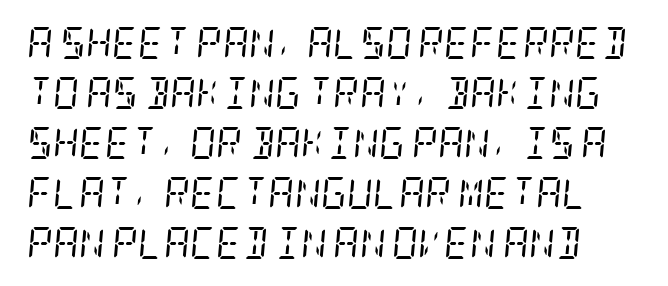
{"serif": "yes", "italic": "yes", "lean": "right", "slant_degrees": 5, "bold": "no", "weight": "regular", "width": "condensed", "stroke_contrast": "low", "x_height": "large", "underline": "no", "line_spacing": "normal", "line_spacing_ratio": 1.56, "letter_spacing": "normal", "letter_spacing_em": 0.0, "glyph_px": 32}
